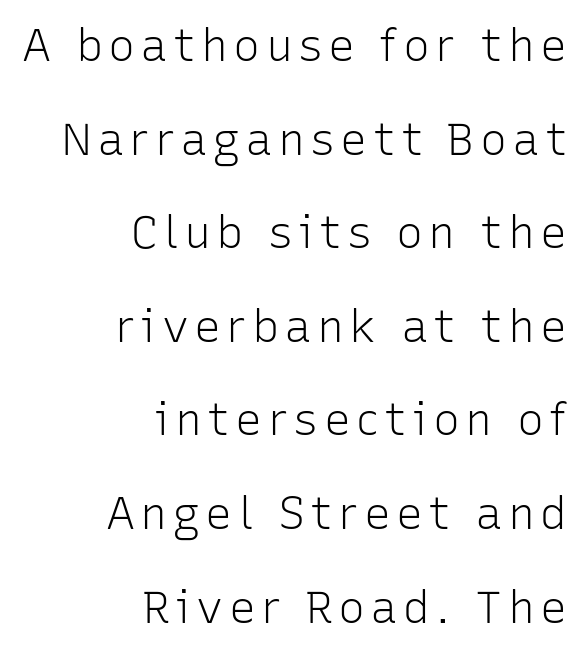
Q: Is the text bold? A: No.
Q: Is the text italic (slanted)? A: No, it is upright.
Q: Is the typeface a serif or a sans-serif typeface? A: Sans-serif.
Q: Is the text underlined? A: No.
Q: How is the paragraph aligned? A: Right-aligned.
Q: Is the spacing between lines tight, normal or loose? A: Loose.
Q: Width (condensed, normal, or wide)? A: Normal.
Q: Stroke contrast? A: Low.
Q: x-height? A: Medium.
Q: Monospaced? A: No.
